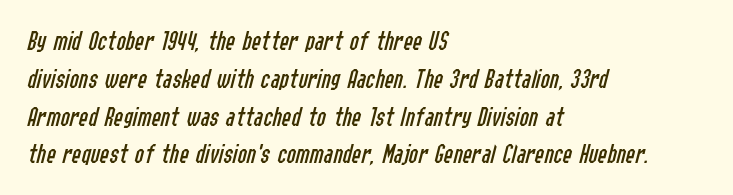
Q: Is the text bold? A: No.
Q: Is the text italic (slanted)? A: Yes, it leans right by about 14 degrees.
Q: Is the text underlined? A: No.
Q: How is the paragraph aligned? A: Left-aligned.
Q: Is the spacing between letters normal or unusually wide? A: Normal.
Q: Is the spacing between lines tight, normal or loose? A: Normal.
Q: Width (condensed, normal, or wide)? A: Condensed.
Q: Stroke contrast? A: Low.
Q: x-height? A: Medium.
Q: Monospaced? A: No.
